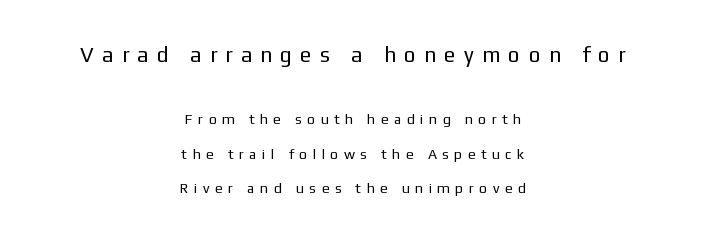
{"italic": "no", "bold": "no", "underline": "no", "align": "center", "line_spacing": "loose", "line_spacing_ratio": 2.46, "letter_spacing": "wide", "letter_spacing_em": 0.39, "larger_block": "first", "size_ratio": 1.5, "glyph_px": 21}
